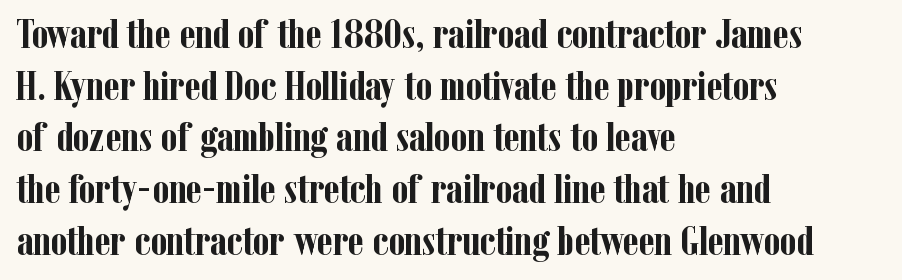
{"serif": "yes", "italic": "no", "bold": "yes", "weight": "semibold", "width": "condensed", "stroke_contrast": "low", "x_height": "medium", "monospaced": "no", "underline": "no", "align": "left", "line_spacing_ratio": 1.23, "letter_spacing": "normal", "letter_spacing_em": 0.0, "glyph_px": 42}
